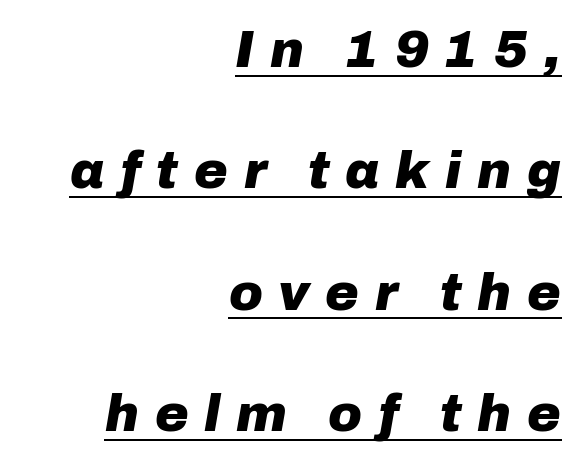
The image shows 51 px heavy type, italic (leaning right); set right-aligned, loose line spacing (2.38x), unusually wide letter spacing (+0.31 em), underlined; low stroke contrast and a medium x-height.
